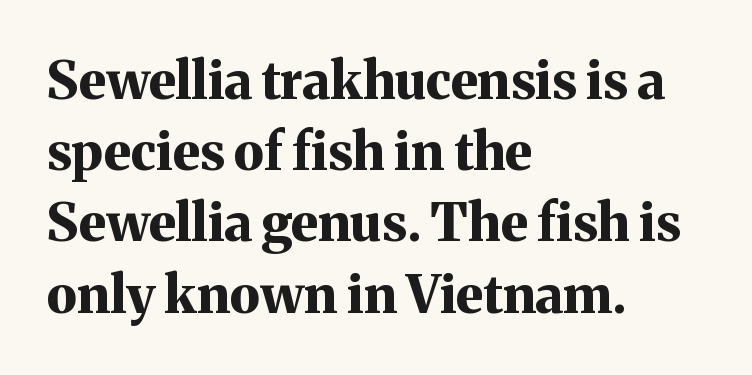
{"serif": "yes", "italic": "no", "bold": "yes", "weight": "bold", "width": "normal", "stroke_contrast": "medium", "x_height": "medium", "monospaced": "no", "underline": "no", "align": "left", "line_spacing": "normal", "line_spacing_ratio": 1.37, "letter_spacing": "normal", "letter_spacing_em": 0.0, "glyph_px": 52}
